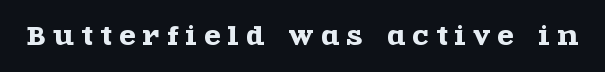
{"italic": "no", "underline": "no", "letter_spacing": "wide", "letter_spacing_em": 0.32, "glyph_px": 24}
